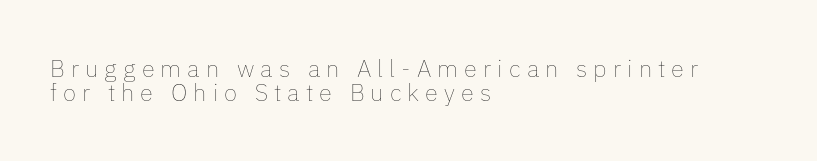
Q: Is the text bold? A: No.
Q: Is the text italic (slanted)? A: No, it is upright.
Q: Is the text underlined? A: No.
Q: How is the paragraph aligned? A: Left-aligned.
Q: Is the spacing between letters normal or unusually wide? A: Unusually wide.
Q: Is the spacing between lines tight, normal or loose? A: Tight.
